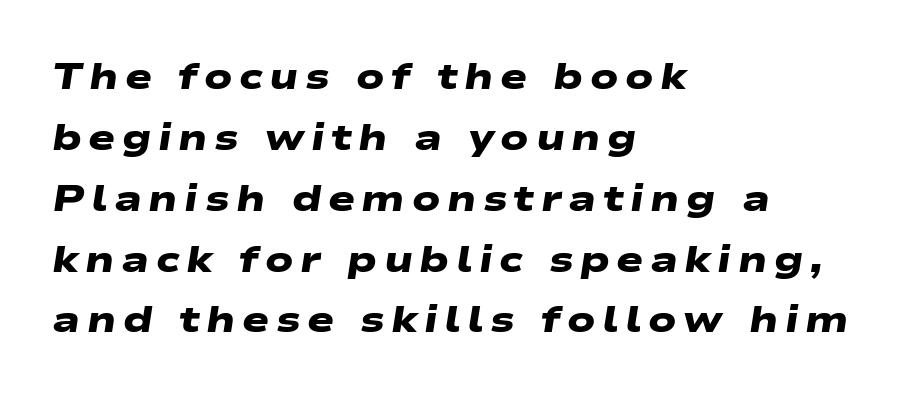
The image shows 36 px heavy, wide sans-serif type; set left-aligned, normal line spacing (1.69x), not underlined; low stroke contrast and a medium x-height.
